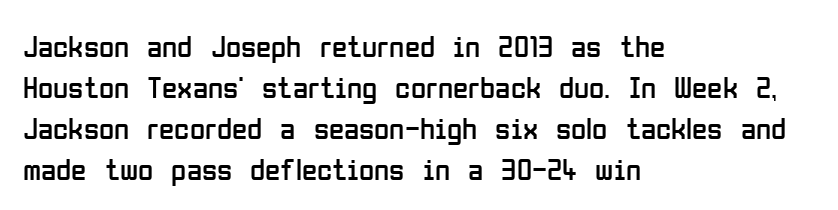
The image shows 31 px regular-weight, condensed sans-serif type, upright; set left-aligned, normal line spacing (1.32x), normal letter spacing, not underlined; low stroke contrast and a medium x-height.
